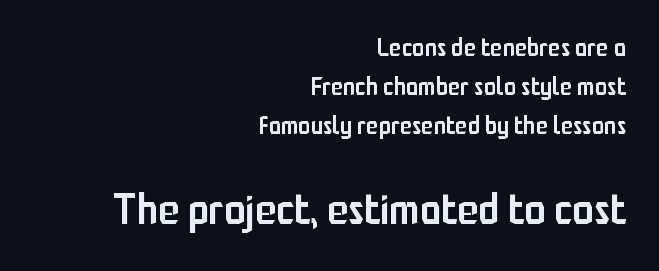
{"serif": "no", "italic": "no", "bold": "semi", "weight": "semibold", "width": "condensed", "stroke_contrast": "low", "x_height": "medium", "monospaced": "no", "underline": "no", "align": "right", "line_spacing": "normal", "line_spacing_ratio": 1.57, "letter_spacing": "normal", "letter_spacing_em": 0.0, "larger_block": "second", "size_ratio": 1.72, "glyph_px": 43}
